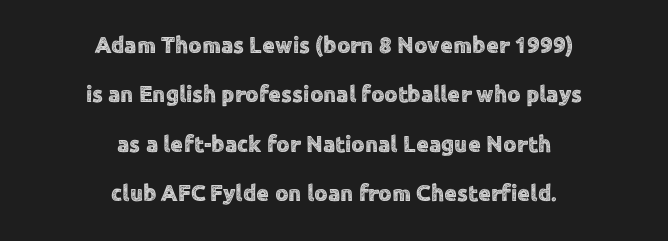
Vertical spacing — loose. Each line is balanced around a shared central axis. Each word holds together tightly as a unit, with standard inter-letter gaps. The letters stand straight up with perfectly vertical stems.
